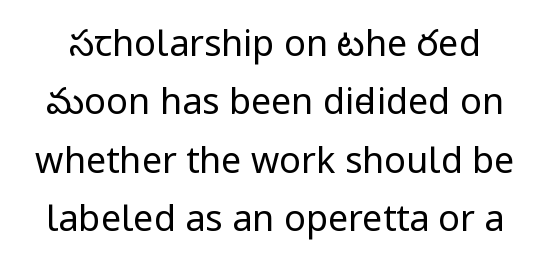
{"serif": "no", "italic": "no", "bold": "no", "weight": "regular", "width": "condensed", "stroke_contrast": "low", "x_height": "large", "monospaced": "no", "underline": "no", "line_spacing": "normal", "line_spacing_ratio": 1.62, "letter_spacing": "normal", "letter_spacing_em": 0.0, "glyph_px": 36}
